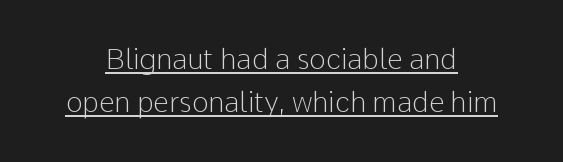
The image shows 28 px light sans-serif type, upright; set centered, normal line spacing (1.54x), normal letter spacing, underlined; low stroke contrast and a medium x-height.
